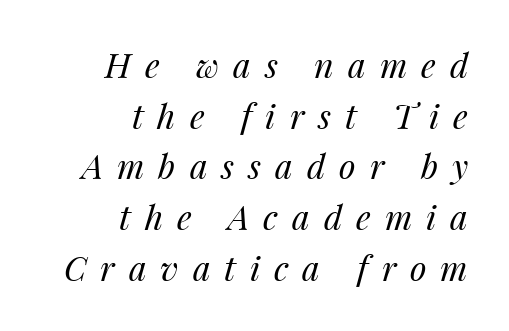
The image shows 34 px regular-weight type, italic (leaning right); set right-aligned, normal line spacing (1.49x), unusually wide letter spacing (+0.41 em), not underlined; medium stroke contrast and a medium x-height.
